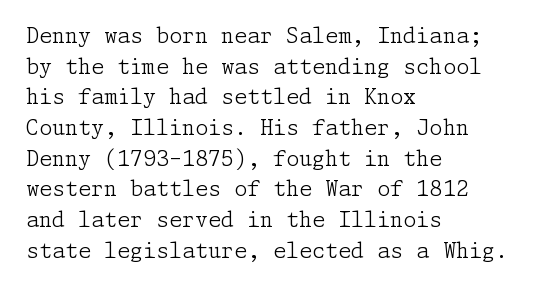
{"italic": "no", "bold": "no", "underline": "no", "align": "left", "line_spacing": "normal", "line_spacing_ratio": 1.46, "letter_spacing": "normal", "letter_spacing_em": 0.0, "glyph_px": 21}
